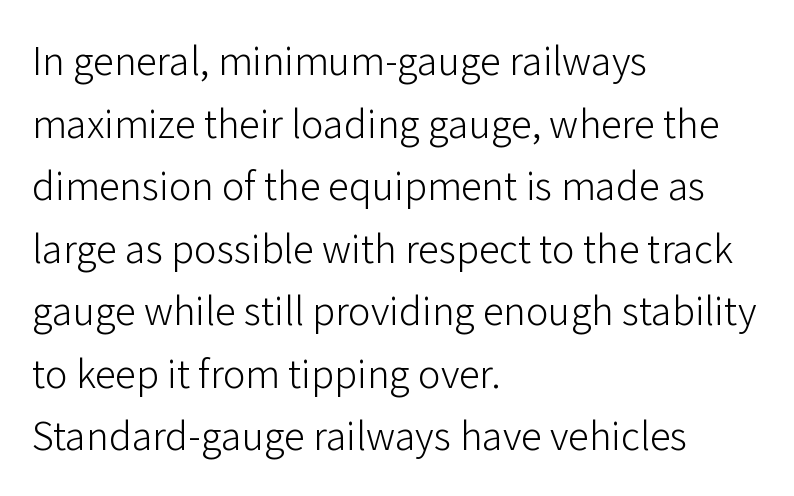
The image shows 42 px light sans-serif type, upright; set left-aligned, normal line spacing (1.49x), normal letter spacing, not underlined; low stroke contrast and a medium x-height.
